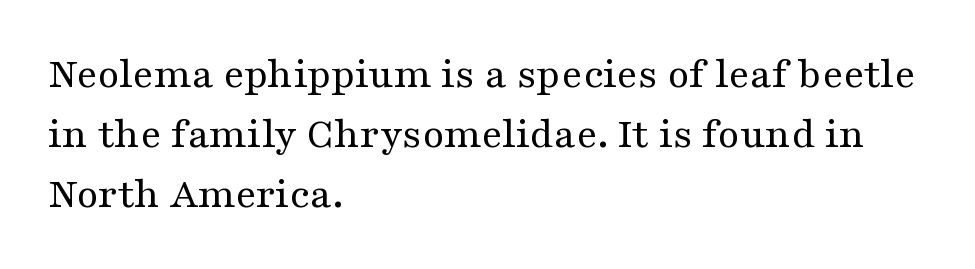
Little horizontal feet cap the strokes, marking this as serif type. The vertical gap from one line to the next is medium. Honestly, the letter spacing is just normal — you wouldn't notice it. Stems and bowls with no extra thickness — not bold.
